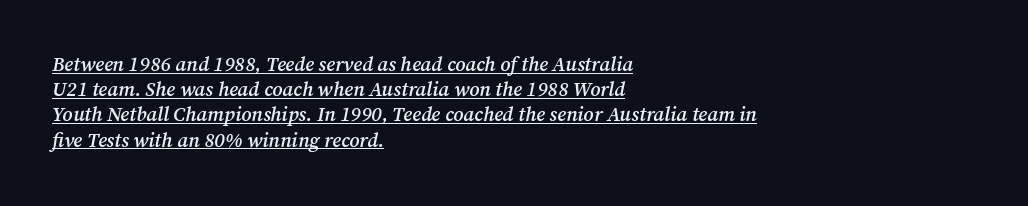
Q: Is the text bold? A: Semi-bold.
Q: Is the text italic (slanted)? A: Yes, it leans right by about 12 degrees.
Q: Is the text underlined? A: Yes.
Q: How is the paragraph aligned? A: Left-aligned.
Q: Is the spacing between letters normal or unusually wide? A: Normal.
Q: Is the spacing between lines tight, normal or loose? A: Normal.
